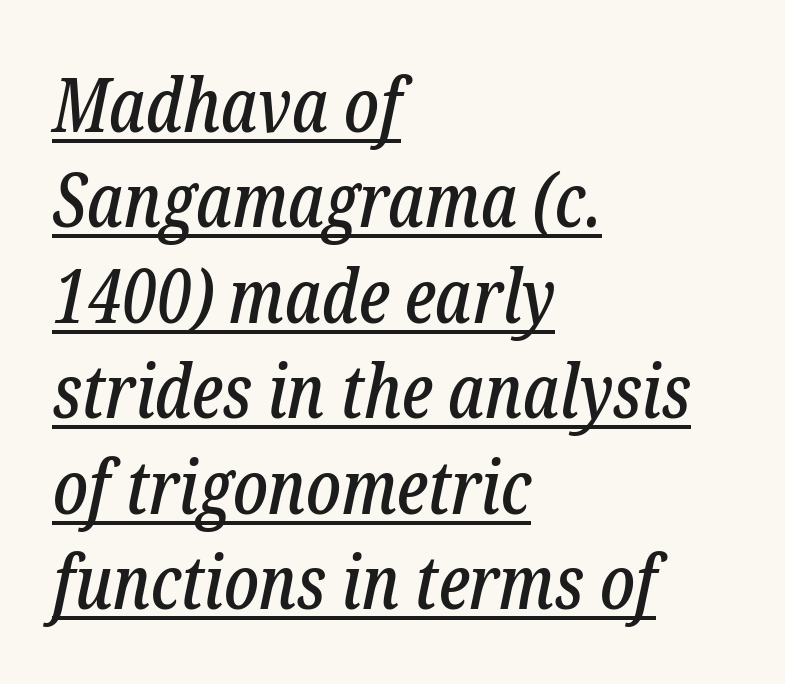
Where is the straight margin? On the left. You can tell it's italic because the verticals aren't actually vertical. The words here are underlined. A typesetter would call this proportional, since set widths differ per character. Serifs: yes, visible at the terminals of the letterforms. One glance says typical: line gaps are just what's usual.
